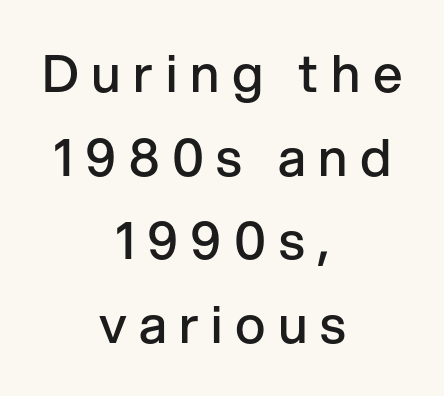
The image shows 52 px semibold sans-serif type, upright; set centered, normal line spacing (1.61x), unusually wide letter spacing (+0.24 em), not underlined; low stroke contrast and a medium x-height.
